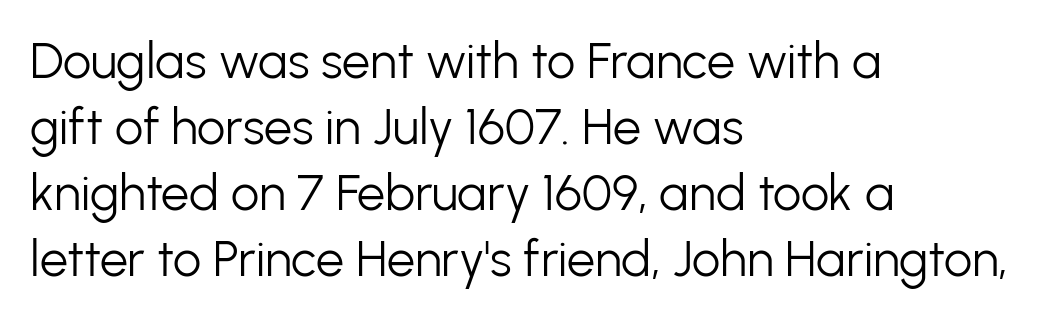
The image shows 50 px light sans-serif type, upright; set left-aligned, normal line spacing (1.32x), normal letter spacing, not underlined; low stroke contrast and a medium x-height.
